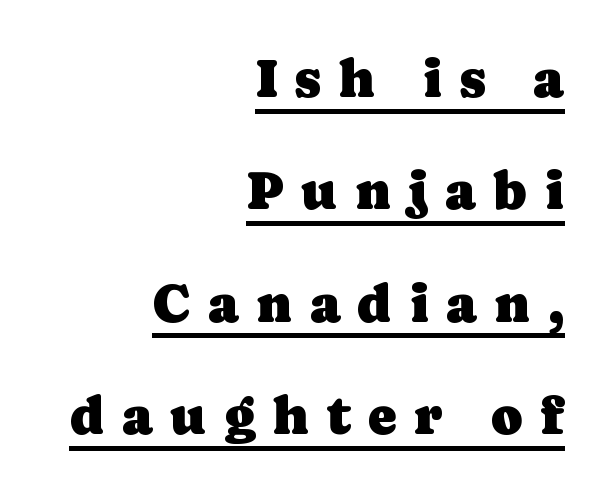
{"serif": "yes", "italic": "no", "width": "normal", "stroke_contrast": "low", "x_height": "medium", "monospaced": "no", "underline": "yes", "align": "right", "line_spacing": "loose", "line_spacing_ratio": 2.08, "letter_spacing": "wide", "letter_spacing_em": 0.32, "glyph_px": 54}
